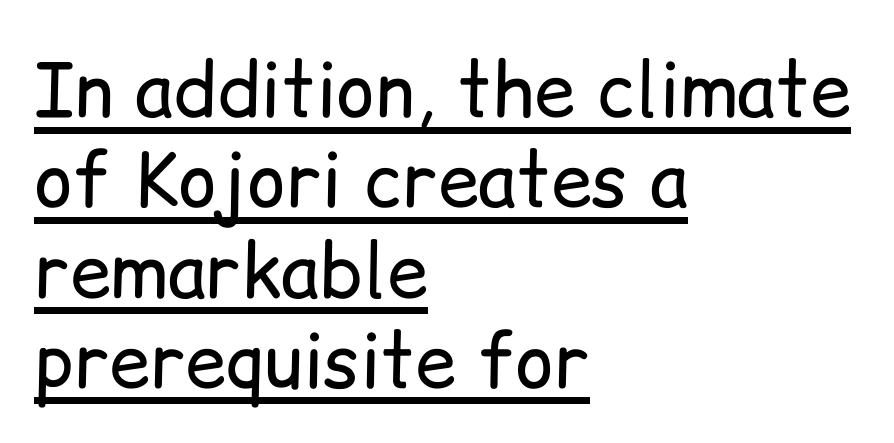
The rendering keeps characters at their native spacing. Look at the bottom of the vertical strokes: they stop flat, with no serifs. The specimen includes a rule beneath the text block's lines. Quick note: not italic, upright. All the whitespace from short lines collects on the right. No extra ink here — the face is not bold.
